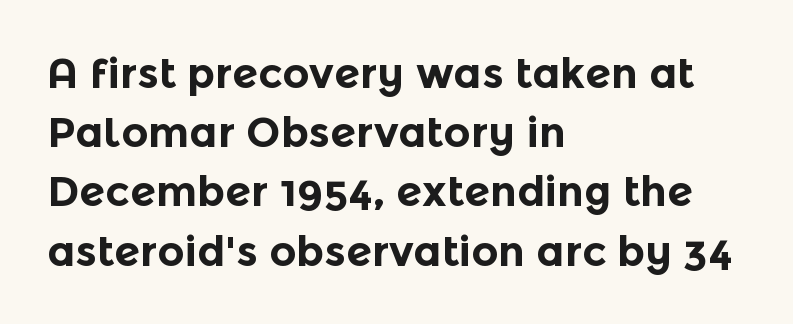
Q: Is the text bold? A: Yes.
Q: Is the text italic (slanted)? A: No, it is upright.
Q: Is the typeface a serif or a sans-serif typeface? A: Sans-serif.
Q: Is the text underlined? A: No.
Q: How is the paragraph aligned? A: Left-aligned.
Q: Is the spacing between letters normal or unusually wide? A: Normal.
Q: Is the spacing between lines tight, normal or loose? A: Normal.
Q: Width (condensed, normal, or wide)? A: Normal.
Q: x-height? A: Medium.
Q: Monospaced? A: No.
